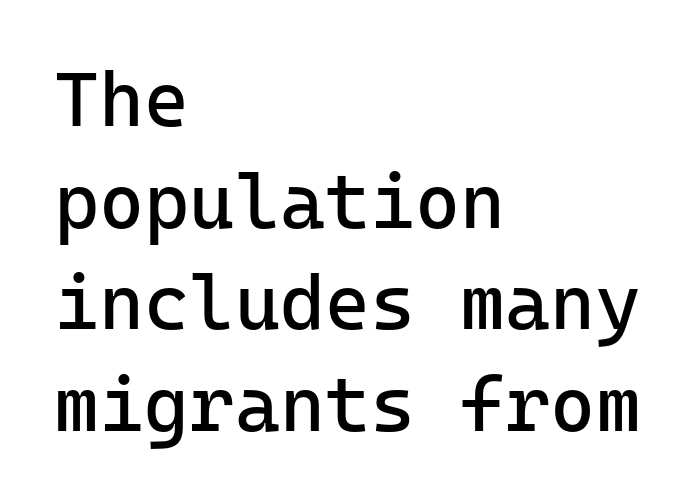
Q: Is the text bold? A: No.
Q: Is the text italic (slanted)? A: No, it is upright.
Q: Is the typeface a serif or a sans-serif typeface? A: Sans-serif.
Q: Is the text underlined? A: No.
Q: How is the paragraph aligned? A: Left-aligned.
Q: Is the spacing between letters normal or unusually wide? A: Normal.
Q: Is the spacing between lines tight, normal or loose? A: Normal.
Q: Width (condensed, normal, or wide)? A: Normal.
Q: Stroke contrast? A: Low.
Q: x-height? A: Medium.
Q: Monospaced? A: Yes.
